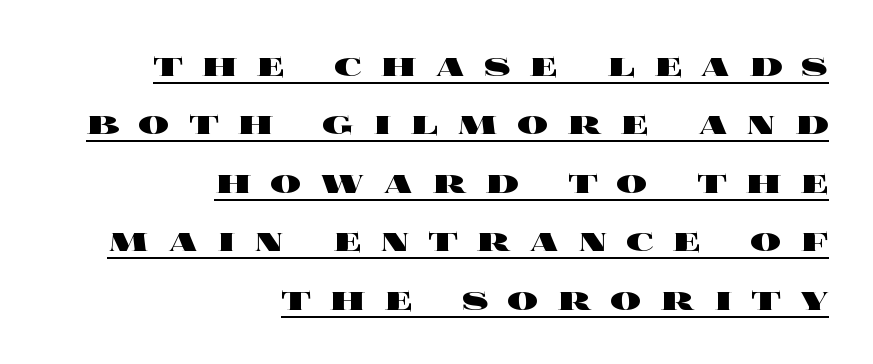
Q: Is the text bold? A: Yes.
Q: Is the text italic (slanted)? A: No, it is upright.
Q: Is the text underlined? A: Yes.
Q: How is the paragraph aligned? A: Right-aligned.
Q: Is the spacing between letters normal or unusually wide? A: Unusually wide.
Q: Is the spacing between lines tight, normal or loose? A: Normal.
Q: Width (condensed, normal, or wide)? A: Wide.
Q: x-height? A: Large.
Q: Monospaced? A: No.
